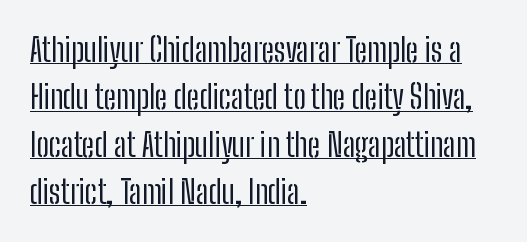
Q: Is the text bold? A: No.
Q: Is the text italic (slanted)? A: No, it is upright.
Q: Is the typeface a serif or a sans-serif typeface? A: Sans-serif.
Q: Is the text underlined? A: Yes.
Q: How is the paragraph aligned? A: Left-aligned.
Q: Is the spacing between letters normal or unusually wide? A: Normal.
Q: Is the spacing between lines tight, normal or loose? A: Normal.
Q: Width (condensed, normal, or wide)? A: Condensed.
Q: Stroke contrast? A: Low.
Q: x-height? A: Medium.
Q: Monospaced? A: No.
